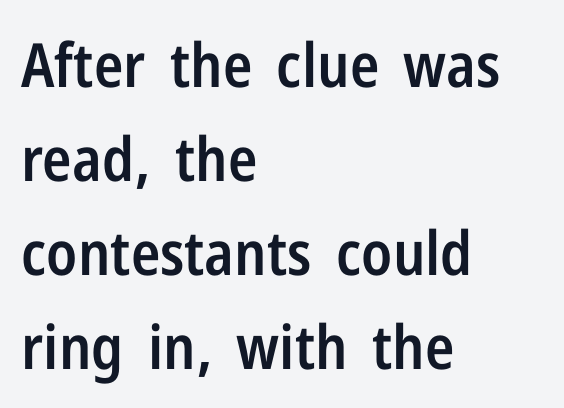
{"serif": "no", "italic": "no", "bold": "semi", "weight": "semibold", "width": "condensed", "stroke_contrast": "low", "x_height": "medium", "monospaced": "no", "underline": "no", "align": "left", "line_spacing": "normal", "line_spacing_ratio": 1.54, "letter_spacing": "normal", "letter_spacing_em": 0.0, "glyph_px": 61}
